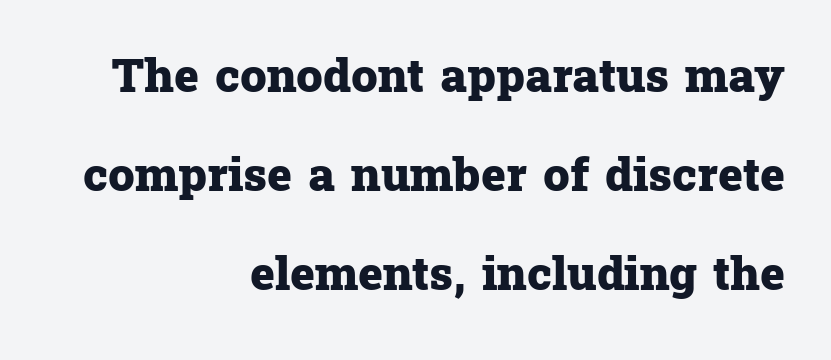
The image shows 47 px heavy serif type, upright; set right-aligned, loose line spacing (2.11x), normal letter spacing, not underlined; low stroke contrast and a medium x-height.
